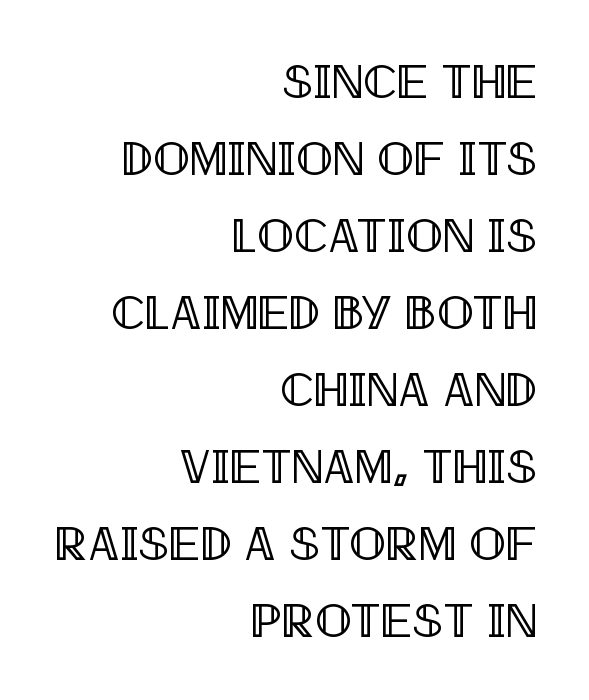
The image shows 49 px condensed type, upright; set right-aligned, normal line spacing (1.57x), normal letter spacing, not underlined; a large x-height.
